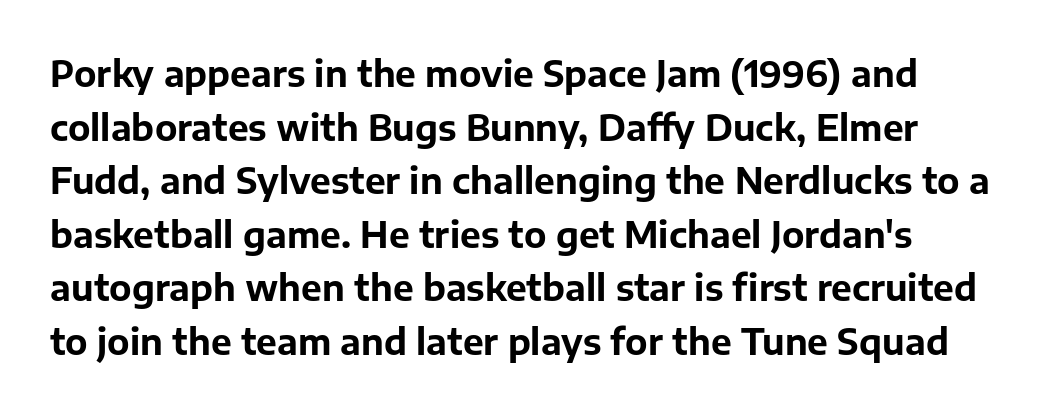
The image shows 35 px bold sans-serif type, upright; set normal line spacing (1.53x), normal letter spacing, not underlined; low stroke contrast and a medium x-height.
